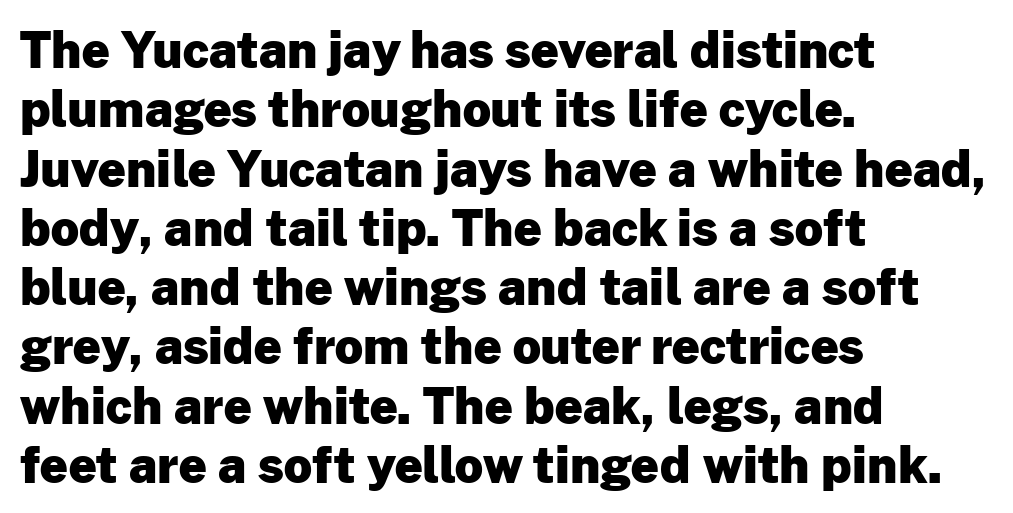
The zone under the glyphs is completely vacant. Grotesque or geometric, the face here clearly has no serifs. Leftover space on each line is placed entirely after the last word. Do the letters lean? They stand straight. Typographic density is high because the face is bold. Default kerning and tracking; the words read as compact shapes.
